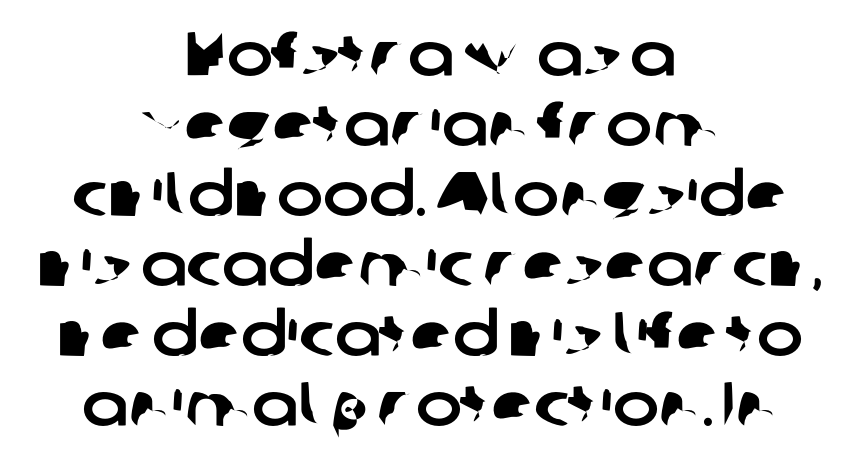
{"serif": "no", "width": "normal", "stroke_contrast": "low", "x_height": "medium", "monospaced": "no", "underline": "no", "align": "center", "line_spacing": "tight", "line_spacing_ratio": 1.13, "letter_spacing": "normal", "letter_spacing_em": 0.0, "glyph_px": 62}
